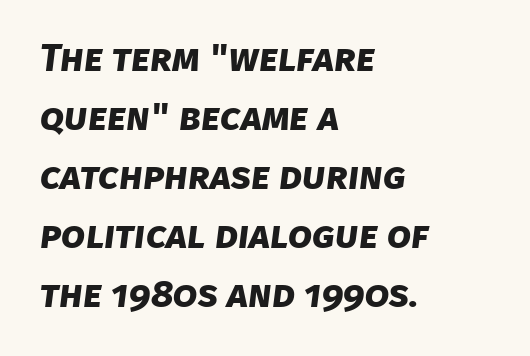
Q: Is the text bold? A: Yes.
Q: Is the typeface a serif or a sans-serif typeface? A: Sans-serif.
Q: Is the text underlined? A: No.
Q: How is the paragraph aligned? A: Left-aligned.
Q: Is the spacing between letters normal or unusually wide? A: Normal.
Q: Is the spacing between lines tight, normal or loose? A: Normal.
Q: Width (condensed, normal, or wide)? A: Normal.
Q: Stroke contrast? A: Low.
Q: x-height? A: Large.
Q: Monospaced? A: No.
